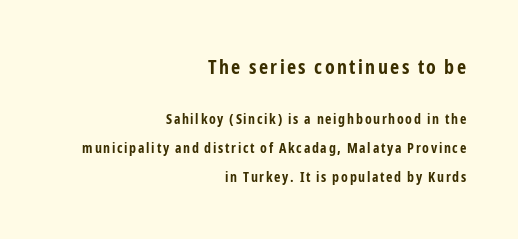
The image shows 20 px bold type, upright; set right-aligned, loose line spacing (2.06x), not underlined; the first (top) block is 1.43x larger.
